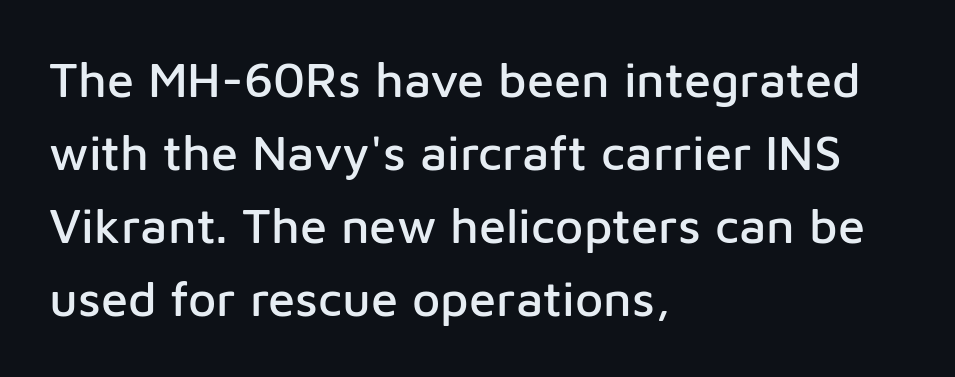
A student would call this left alignment; a typographer would say flush left, rag right. Quick note: interline space is typical. This sample uses an upright cut, with every glyph sitting square on the baseline. Each row of text sits above clean, open space. Letterform terminals end flat and unadorned throughout the passage.
